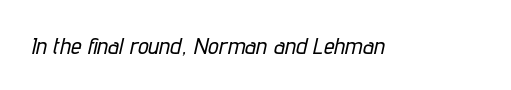
{"italic": "yes", "lean": "right", "slant_degrees": 12, "underline": "no", "letter_spacing": "normal", "letter_spacing_em": 0.0, "glyph_px": 24}
